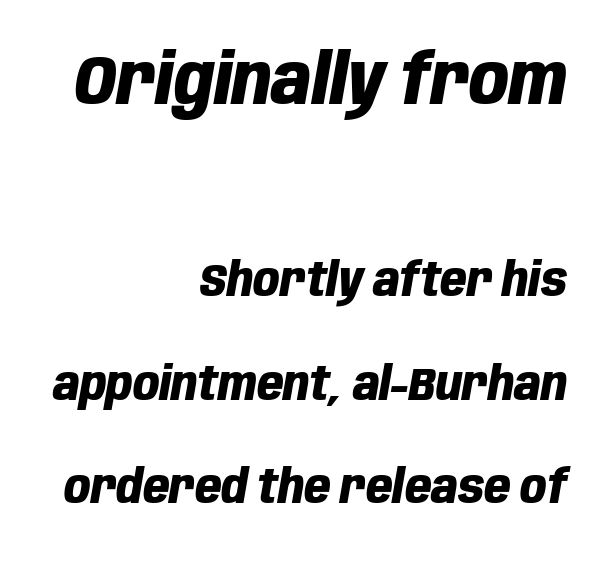
{"italic": "yes", "lean": "right", "slant_degrees": 10, "bold": "yes", "weight": "heavy", "width": "condensed", "stroke_contrast": "low", "x_height": "large", "monospaced": "no", "underline": "no", "align": "right", "line_spacing": "loose", "line_spacing_ratio": 2.25, "letter_spacing": "normal", "letter_spacing_em": 0.0, "larger_block": "first", "size_ratio": 1.5, "glyph_px": 69}
